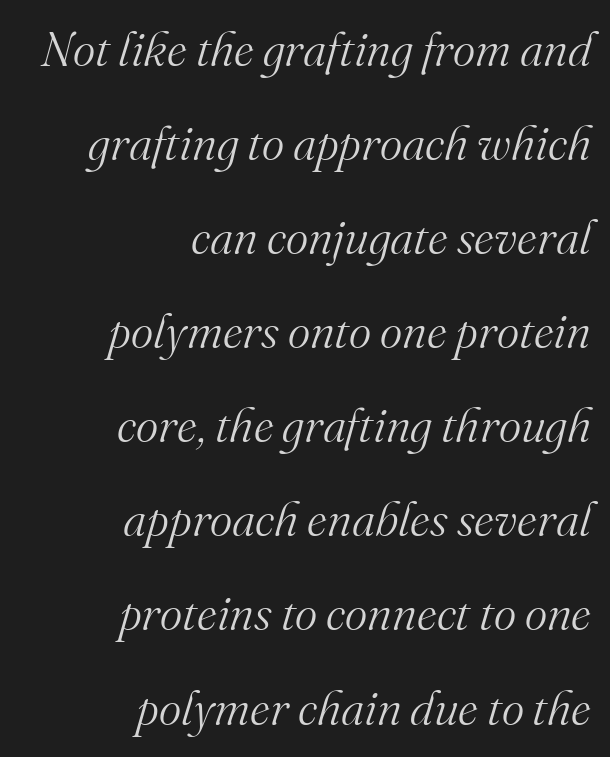
The image shows 48 px light serif type, italic (leaning right); set right-aligned, loose line spacing (1.96x), normal letter spacing, not underlined; medium stroke contrast and a small x-height.
